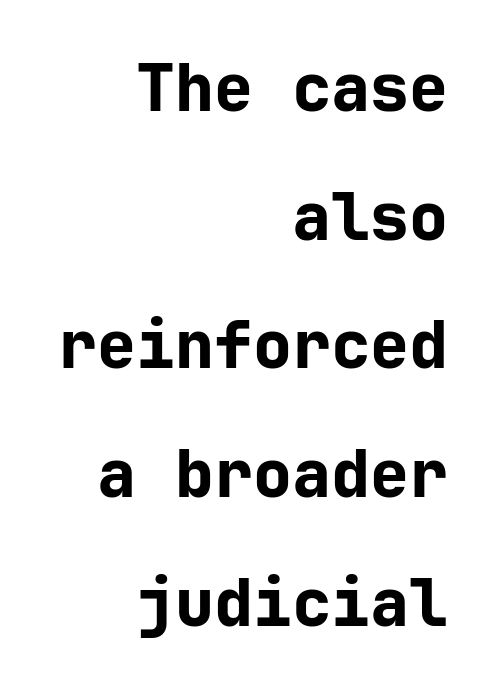
Q: Is the text bold? A: Yes.
Q: Is the text italic (slanted)? A: No, it is upright.
Q: Is the typeface a serif or a sans-serif typeface? A: Sans-serif.
Q: Is the text underlined? A: No.
Q: How is the paragraph aligned? A: Right-aligned.
Q: Is the spacing between letters normal or unusually wide? A: Normal.
Q: Is the spacing between lines tight, normal or loose? A: Loose.
Q: Width (condensed, normal, or wide)? A: Normal.
Q: Stroke contrast? A: Low.
Q: x-height? A: Medium.
